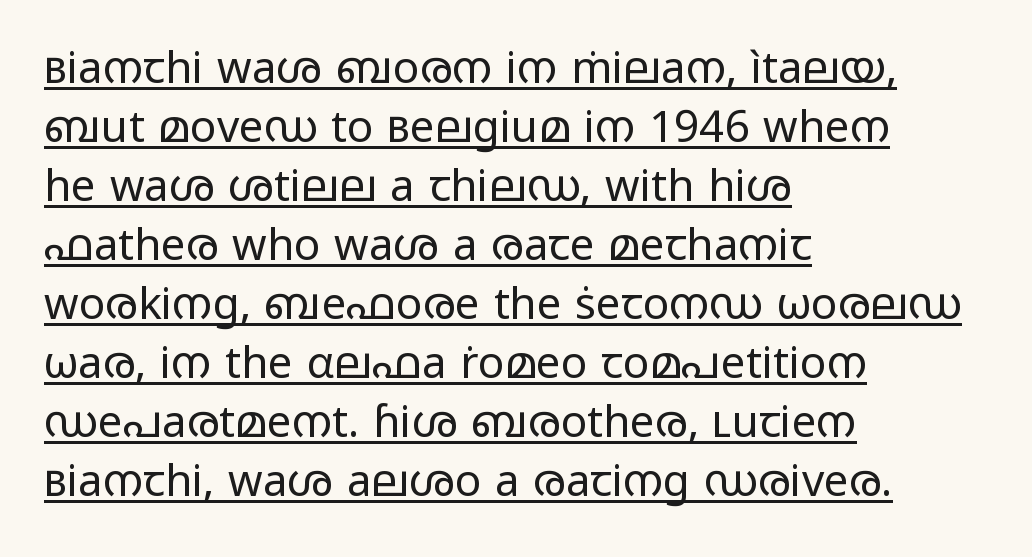
{"serif": "no", "italic": "no", "bold": "no", "weight": "regular", "width": "wide", "stroke_contrast": "low", "x_height": "medium", "monospaced": "no", "underline": "yes", "align": "left", "line_spacing": "normal", "line_spacing_ratio": 1.34, "letter_spacing": "normal", "letter_spacing_em": 0.0, "glyph_px": 44}
